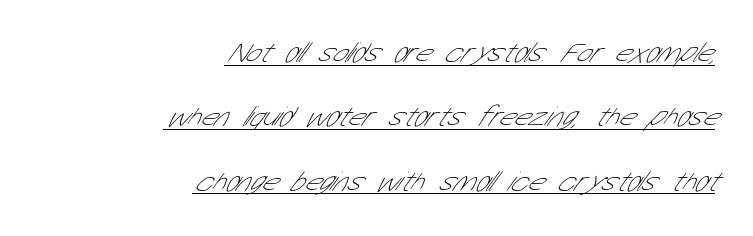
{"serif": "no", "bold": "no", "weight": "thin", "width": "condensed", "stroke_contrast": "low", "x_height": "medium", "monospaced": "no", "underline": "yes", "align": "right", "line_spacing": "loose", "line_spacing_ratio": 2.3, "letter_spacing": "normal", "letter_spacing_em": 0.0, "glyph_px": 28}
